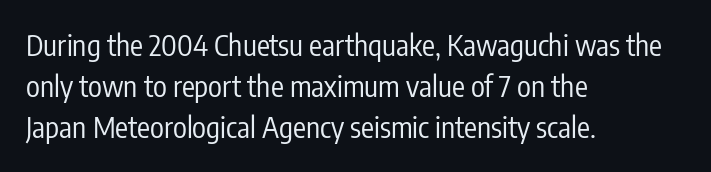
The image shows 29 px regular-weight, condensed sans-serif type, upright; set left-aligned, normal line spacing (1.42x), normal letter spacing, not underlined; low stroke contrast and a medium x-height.
